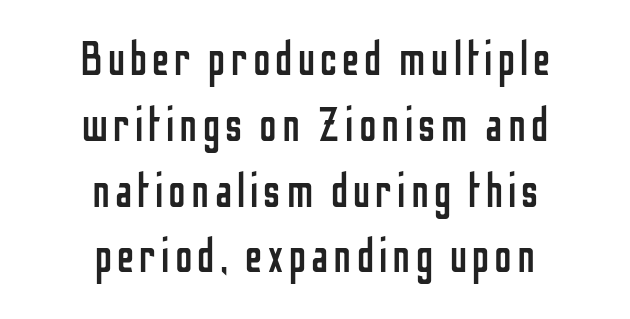
Reading down the column, the eye jumps a familiar distance to each next line. The cut favours lightness, reaching ordinary text weight at its darkest. Nobody drew a line under any word here. Unlike a traditional serif, this face leaves its strokes unadorned.
